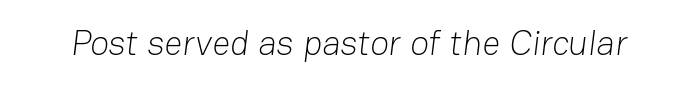
Stroke mass is kept to a normal reading level or below. Nobody touched the tracking dial on this one. Each letter keeps its own natural width here, so spacing adapts to shape. Plain, unruled lines of type. Font category for this specimen: sans-serif.
